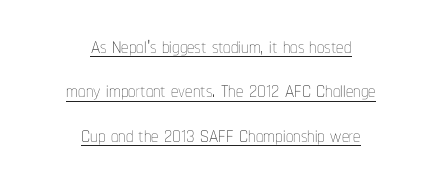
This sample keeps an unexceptional amount of space between lines. Caption: lettering with a line underneath. In terms of letterspacing, this is plain default setting. Horizontally, the lines are justified to the midpoint only. The cut favours lightness, reaching ordinary text weight at its darkest.
